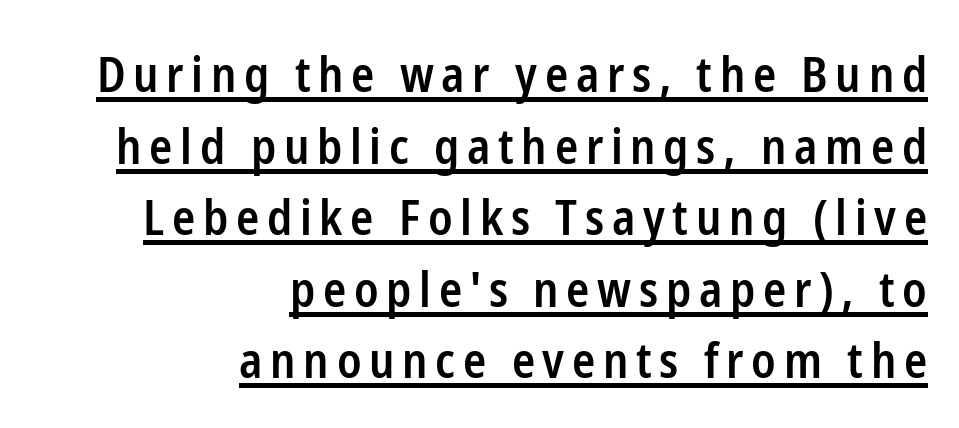
Q: Is the text bold? A: Semi-bold.
Q: Is the text italic (slanted)? A: No, it is upright.
Q: Is the typeface a serif or a sans-serif typeface? A: Sans-serif.
Q: Is the text underlined? A: Yes.
Q: How is the paragraph aligned? A: Right-aligned.
Q: Is the spacing between lines tight, normal or loose? A: Normal.
Q: Width (condensed, normal, or wide)? A: Condensed.
Q: Stroke contrast? A: Low.
Q: x-height? A: Medium.
Q: Monospaced? A: No.
